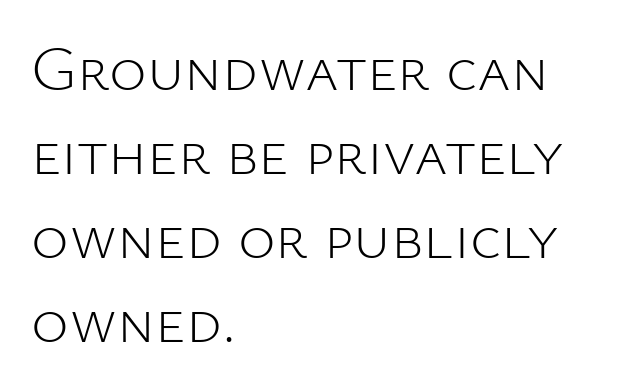
This reads as an unemphasized weight, regular at the heaviest. Beneath every word, the page is bare. Think of a printed novel: that variable character pitch is what you see here. Grotesque or geometric, the face here clearly has no serifs. In terms of letterspacing, this is plain default setting. These lines are set flush left with a ragged right edge.
